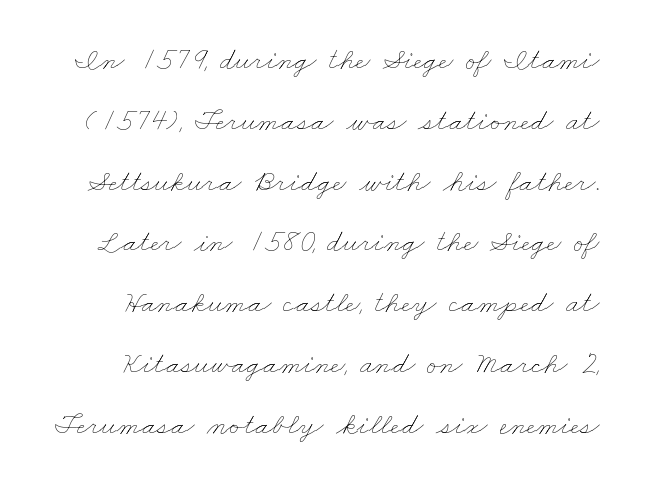
Q: Is the text bold? A: No.
Q: Is the text underlined? A: No.
Q: Is the spacing between letters normal or unusually wide? A: Normal.
Q: Is the spacing between lines tight, normal or loose? A: Loose.
Q: Width (condensed, normal, or wide)? A: Wide.
Q: Stroke contrast? A: Low.
Q: x-height? A: Small.
Q: Monospaced? A: No.
